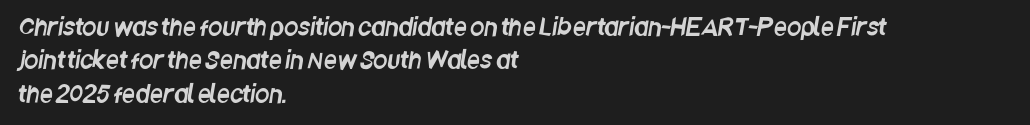
The image shows 23 px text type; set left-aligned, normal line spacing (1.45x), normal letter spacing, not underlined.
